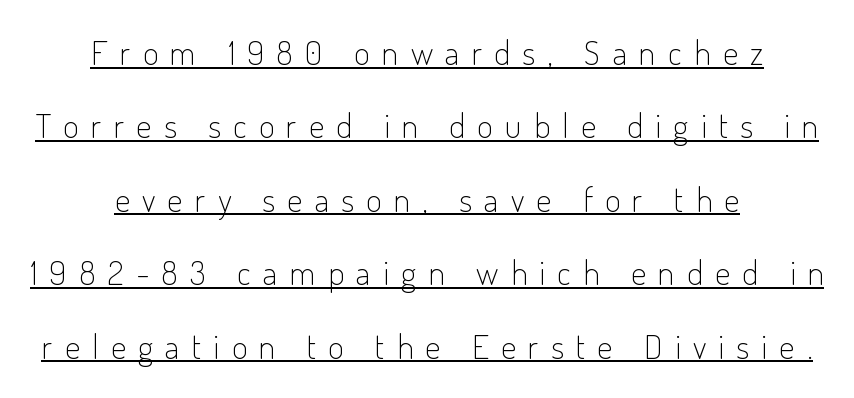
Proportional: the letters do not fall into vertical columns. Horizontal alignment here is central, giving a formal, balanced look. Baseline-to-baseline distance is far greater than the letter height. These lines were composed using upright roman letters. Serifs: no, the terminals of the letterforms are clean.
